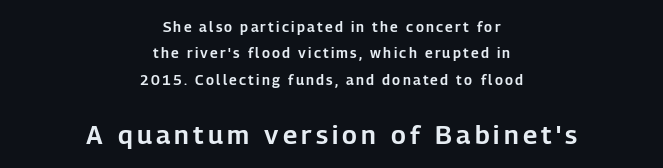
Q: Is the text italic (slanted)? A: No, it is upright.
Q: Is the text underlined? A: No.
Q: How is the paragraph aligned? A: Centered.
Q: Which block of text is set in a larger size, the first (top) or the second (bottom)? A: The second (bottom) one.
